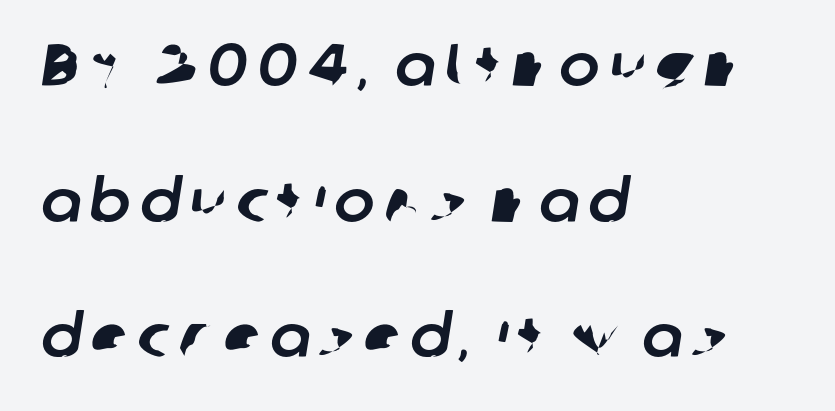
The image shows 60 px sans-serif type; set left-aligned, loose line spacing (2.26x), not underlined; low stroke contrast and a medium x-height.
